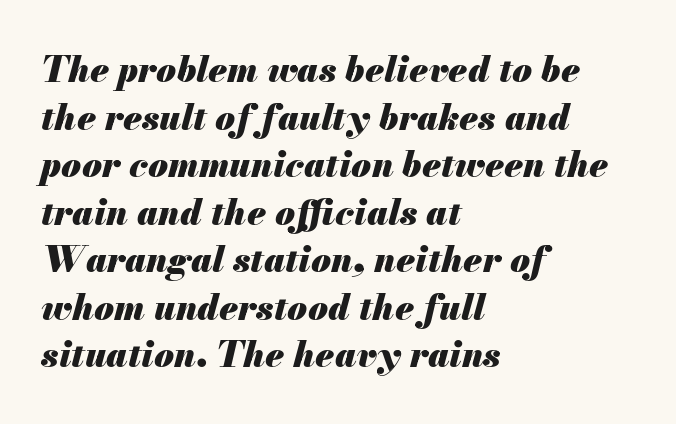
The image shows 36 px heavy type, italic (leaning right); set left-aligned, normal line spacing (1.32x), normal letter spacing, not underlined; medium stroke contrast and a small x-height.
